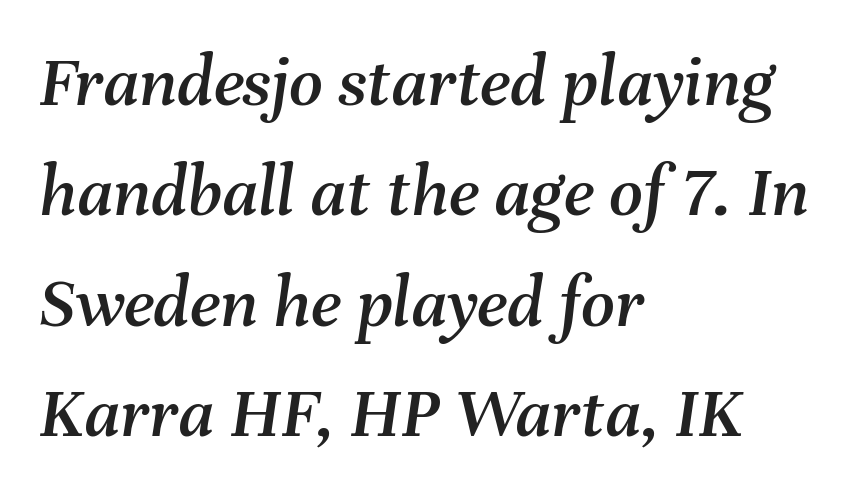
{"italic": "yes", "lean": "right", "slant_degrees": 8, "width": "normal", "stroke_contrast": "medium", "x_height": "medium", "monospaced": "no", "underline": "no", "align": "left", "line_spacing": "normal", "line_spacing_ratio": 1.49, "letter_spacing": "normal", "letter_spacing_em": 0.0, "glyph_px": 74}
